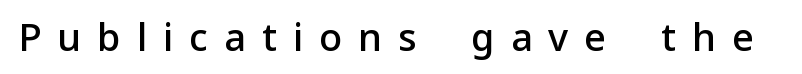
{"serif": "no", "italic": "no", "bold": "semi", "weight": "semibold", "width": "normal", "stroke_contrast": "low", "x_height": "medium", "monospaced": "no", "underline": "no", "letter_spacing": "wide", "letter_spacing_em": 0.42, "glyph_px": 38}
